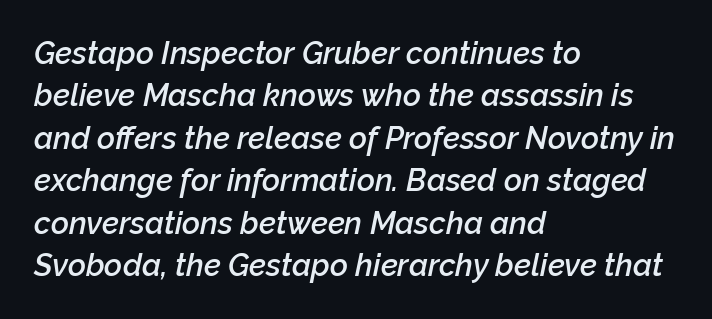
The image shows 31 px semibold type, italic (leaning right); set left-aligned, normal line spacing (1.37x), normal letter spacing, not underlined; low stroke contrast and a medium x-height.
